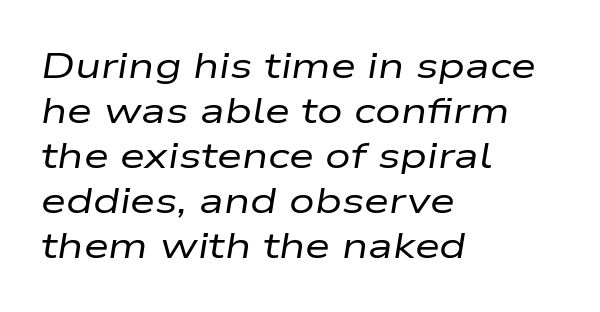
On a weight scale, this lands at 450 or below. The type is set solid horizontally, with unmodified tracking. A student would call this left alignment; a typographer would say flush left, rag right. Clear beneath every line of the passage.
